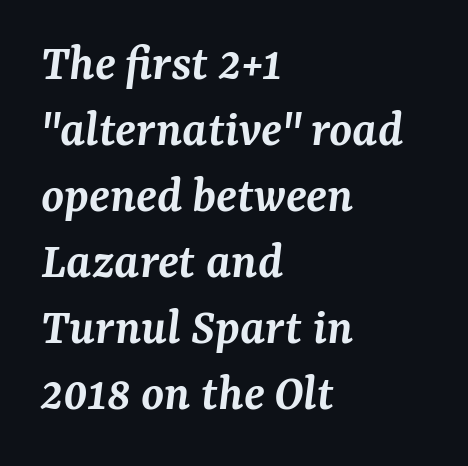
The image shows 52 px semibold serif type, italic (leaning right); set left-aligned, normal line spacing (1.27x), normal letter spacing, not underlined; medium stroke contrast and a medium x-height.
